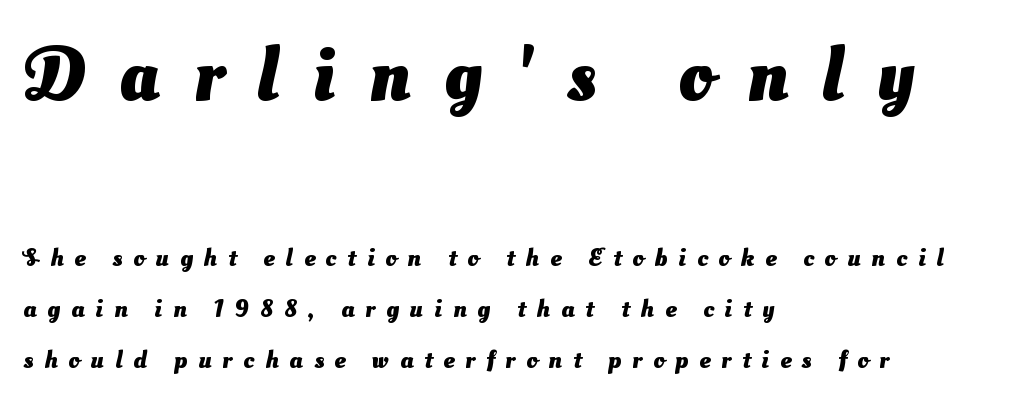
The image shows 76 px heavy sans-serif type; set left-aligned, loose line spacing (2.05x), unusually wide letter spacing (+0.44 em), not underlined; the first (top) block is 3.04x larger; medium stroke contrast and a small x-height.
